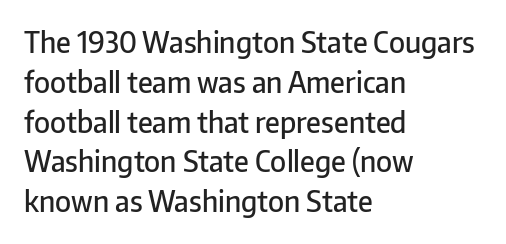
Q: Is the text bold? A: Semi-bold.
Q: Is the text italic (slanted)? A: No, it is upright.
Q: Is the typeface a serif or a sans-serif typeface? A: Sans-serif.
Q: Is the text underlined? A: No.
Q: How is the paragraph aligned? A: Left-aligned.
Q: Is the spacing between letters normal or unusually wide? A: Normal.
Q: Is the spacing between lines tight, normal or loose? A: Normal.
Q: Width (condensed, normal, or wide)? A: Normal.
Q: Stroke contrast? A: Low.
Q: x-height? A: Medium.
Q: Monospaced? A: No.
